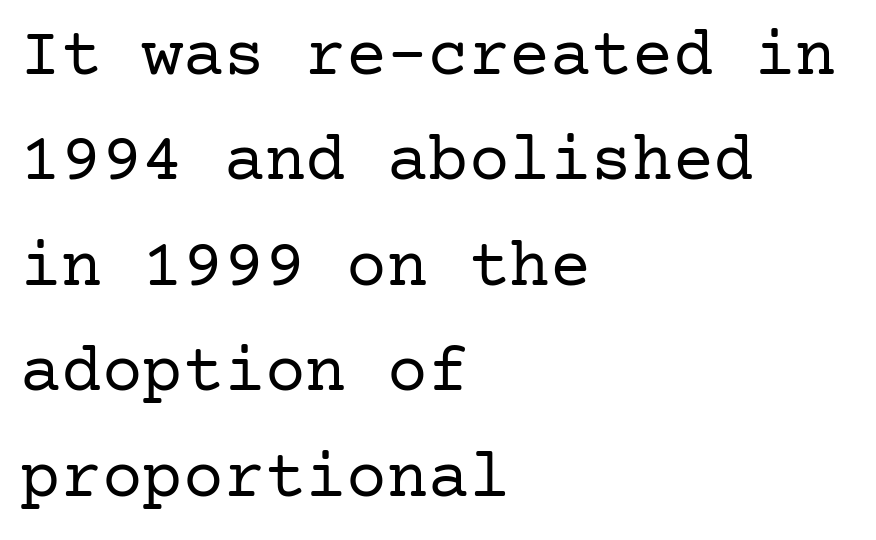
{"serif": "yes", "italic": "no", "bold": "no", "weight": "regular", "width": "normal", "stroke_contrast": "low", "x_height": "medium", "underline": "no", "align": "left", "line_spacing": "normal", "line_spacing_ratio": 1.55, "letter_spacing": "normal", "letter_spacing_em": 0.0, "glyph_px": 68}
